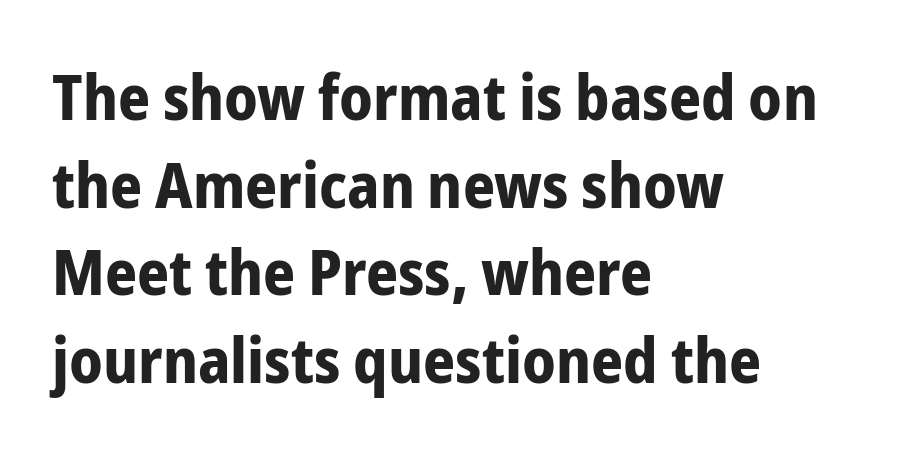
{"serif": "no", "italic": "no", "bold": "yes", "weight": "bold", "width": "condensed", "stroke_contrast": "low", "x_height": "medium", "monospaced": "no", "underline": "no", "align": "left", "line_spacing": "normal", "line_spacing_ratio": 1.39, "letter_spacing": "normal", "letter_spacing_em": 0.0, "glyph_px": 63}
